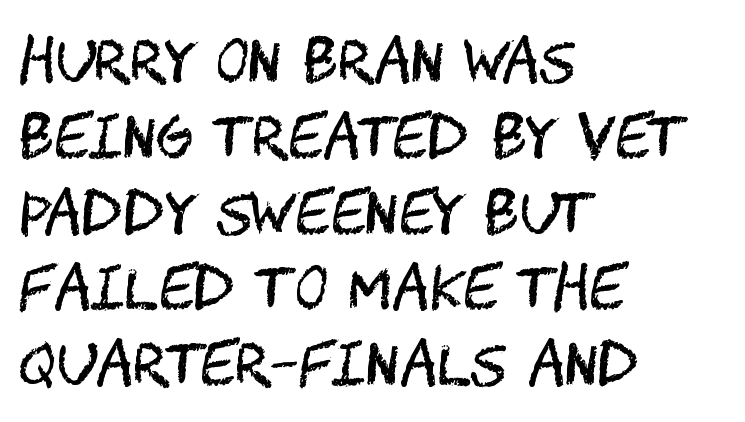
The image shows 57 px regular-weight, condensed sans-serif type, upright; set left-aligned, normal line spacing (1.33x), normal letter spacing, not underlined; medium stroke contrast and a large x-height.
